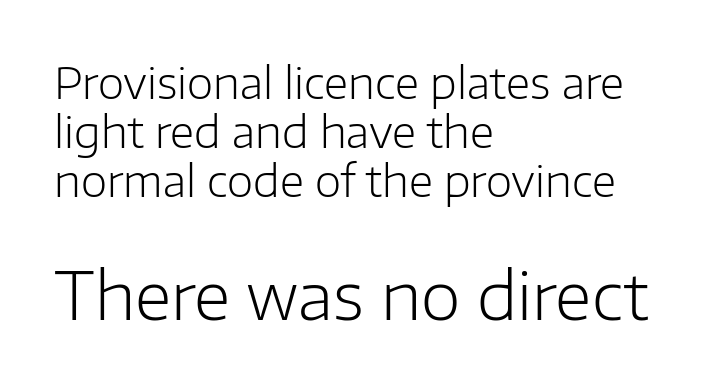
The second block has been scaled up relative to the first. This rendering leaves character spacing at its baseline value. The ragged edge is on the right, which tells us the setting is flush left. Think of a printed novel: that variable character pitch is what you see here.
